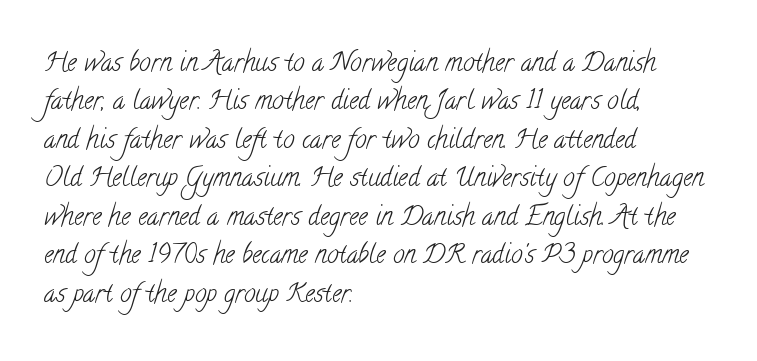
The image shows 26 px text type; set left-aligned, normal line spacing (1.48x), normal letter spacing, not underlined.
